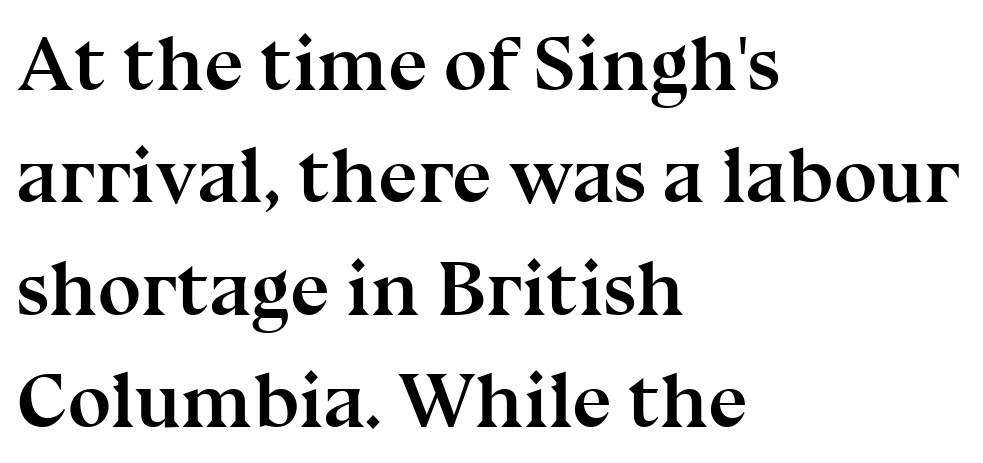
{"serif": "yes", "italic": "no", "bold": "yes", "weight": "semibold", "width": "normal", "stroke_contrast": "medium", "x_height": "medium", "monospaced": "no", "underline": "no", "align": "left", "line_spacing": "normal", "line_spacing_ratio": 1.44, "letter_spacing": "normal", "letter_spacing_em": 0.0, "glyph_px": 78}
